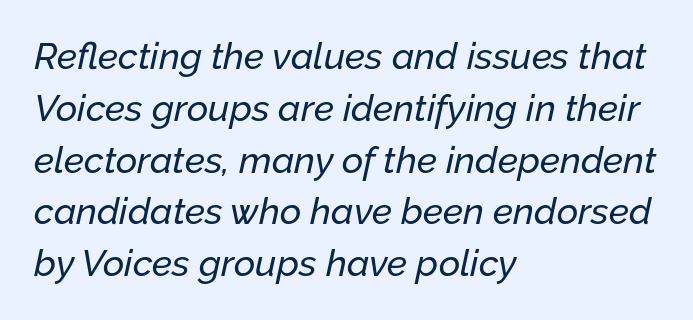
Q: Is the text italic (slanted)? A: Yes, it leans right by about 12 degrees.
Q: Is the text underlined? A: No.
Q: How is the paragraph aligned? A: Left-aligned.
Q: Is the spacing between letters normal or unusually wide? A: Normal.
Q: Is the spacing between lines tight, normal or loose? A: Normal.
Q: Width (condensed, normal, or wide)? A: Normal.
Q: Stroke contrast? A: Low.
Q: x-height? A: Medium.
Q: Monospaced? A: No.
